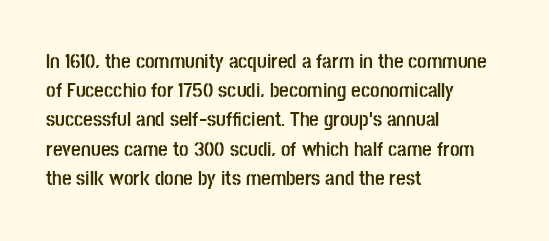
{"italic": "no", "bold": "yes", "underline": "no", "align": "left", "line_spacing": "normal", "line_spacing_ratio": 1.39, "letter_spacing": "normal", "letter_spacing_em": 0.0, "glyph_px": 21}
